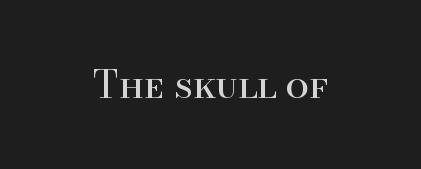
{"serif": "yes", "italic": "no", "bold": "no", "weight": "regular", "width": "normal", "stroke_contrast": "high", "x_height": "small", "monospaced": "no", "underline": "no", "letter_spacing": "normal", "letter_spacing_em": 0.0, "glyph_px": 38}
